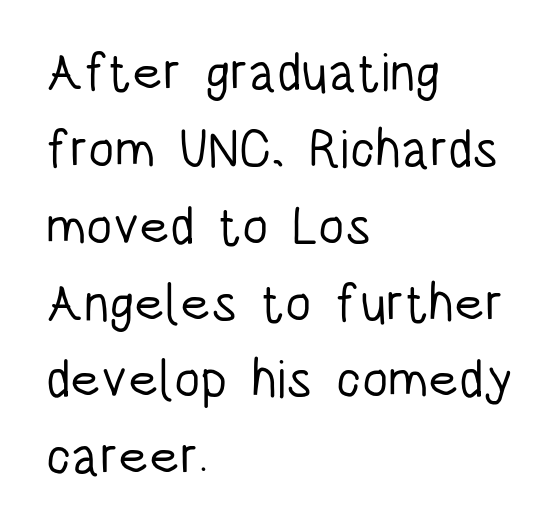
Q: Is the text bold? A: No.
Q: Is the text italic (slanted)? A: No, it is upright.
Q: Is the typeface a serif or a sans-serif typeface? A: Sans-serif.
Q: Is the text underlined? A: No.
Q: How is the paragraph aligned? A: Left-aligned.
Q: Is the spacing between letters normal or unusually wide? A: Normal.
Q: Is the spacing between lines tight, normal or loose? A: Normal.
Q: Width (condensed, normal, or wide)? A: Condensed.
Q: Stroke contrast? A: Low.
Q: x-height? A: Large.
Q: Monospaced? A: No.
